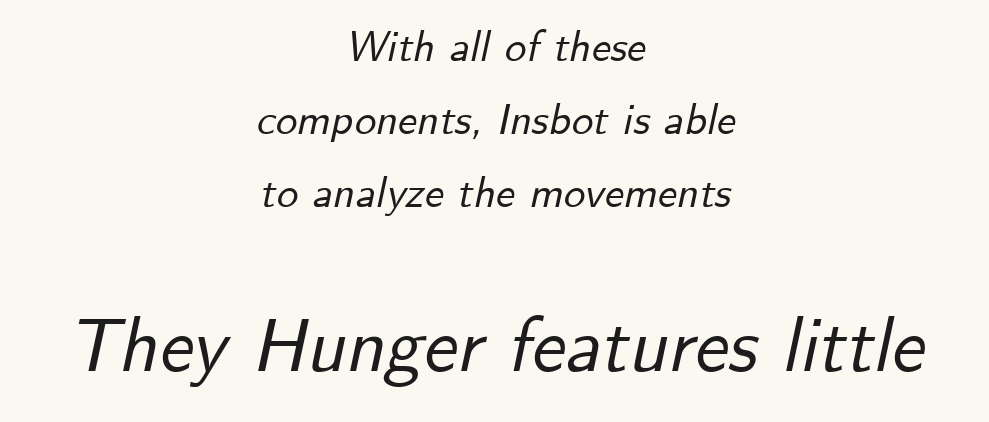
The image shows 76 px text type, italic (leaning right); set centered, normal line spacing (1.7x), normal letter spacing, not underlined; the second (bottom) block is 1.77x larger; low stroke contrast and a small x-height.
